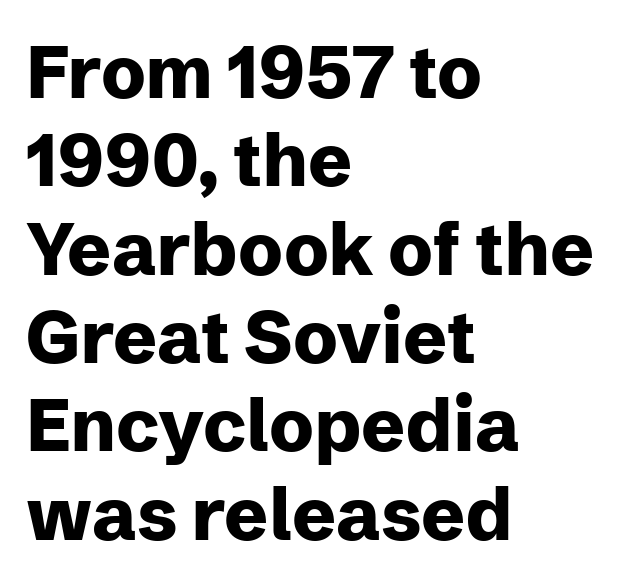
These lines carry a lot of weight — the face is fully bold. Nope, no serifs anywhere on these letters. Ordinary non-slanted type is in use. A typesetter would call this proportional, since set widths differ per character. Horizontal alignment here is leftward, the default for most running prose.
